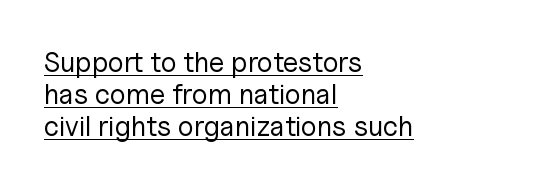
{"serif": "no", "italic": "no", "bold": "no", "weight": "regular", "width": "normal", "stroke_contrast": "low", "x_height": "medium", "monospaced": "no", "underline": "yes", "align": "left", "line_spacing": "tight", "line_spacing_ratio": 1.15, "letter_spacing": "normal", "letter_spacing_em": 0.0, "glyph_px": 28}
